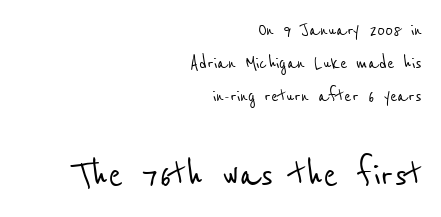
{"serif": "no", "width": "condensed", "stroke_contrast": "low", "x_height": "medium", "monospaced": "no", "underline": "no", "align": "right", "line_spacing": "normal", "line_spacing_ratio": 1.51, "letter_spacing": "normal", "letter_spacing_em": 0.0, "larger_block": "second", "size_ratio": 2.0, "glyph_px": 44}
